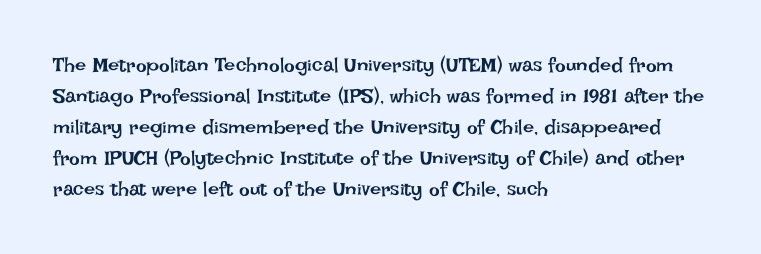
Q: Is the text bold? A: No.
Q: Is the text italic (slanted)? A: No, it is upright.
Q: Is the text underlined? A: No.
Q: How is the paragraph aligned? A: Left-aligned.
Q: Is the spacing between letters normal or unusually wide? A: Normal.
Q: Is the spacing between lines tight, normal or loose? A: Normal.
